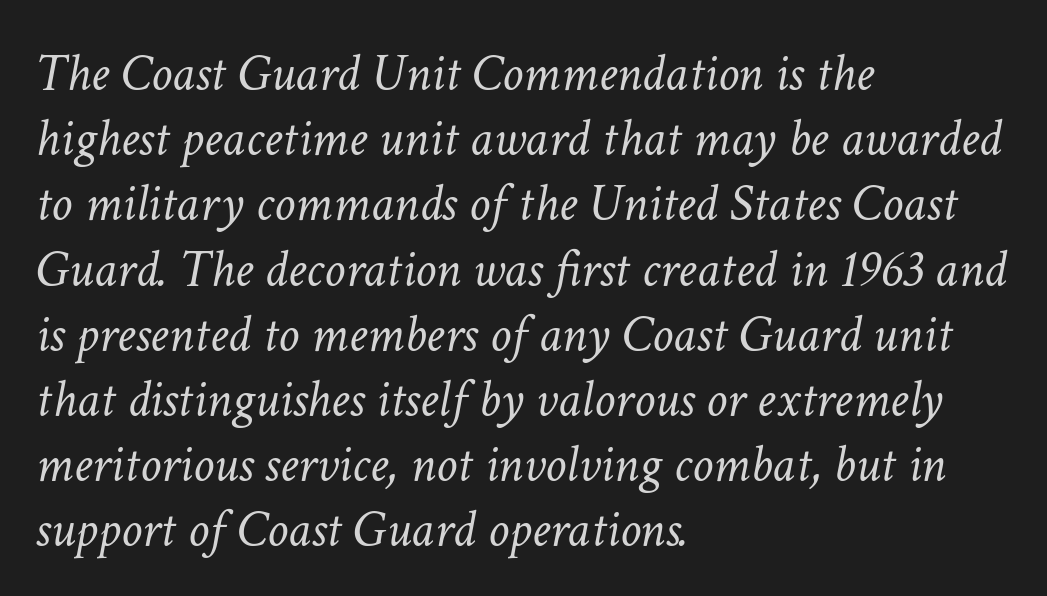
{"italic": "yes", "lean": "right", "slant_degrees": 11, "bold": "no", "weight": "light", "width": "normal", "stroke_contrast": "low", "x_height": "medium", "monospaced": "no", "underline": "no", "align": "left", "line_spacing_ratio": 1.23, "letter_spacing": "normal", "letter_spacing_em": 0.0, "glyph_px": 53}
